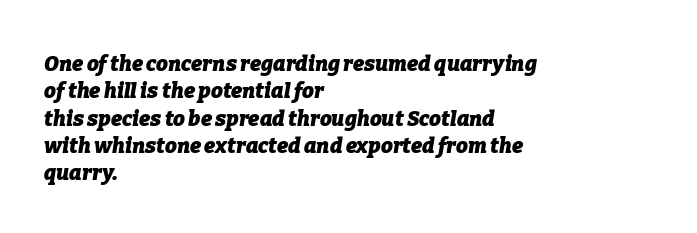
This is heavy type, rendered in bold. Inter-character spacing is left at the font's built-in metrics. Whoever set this chose a conventional vertical rhythm. There's an unmistakable incline to the writing here.
